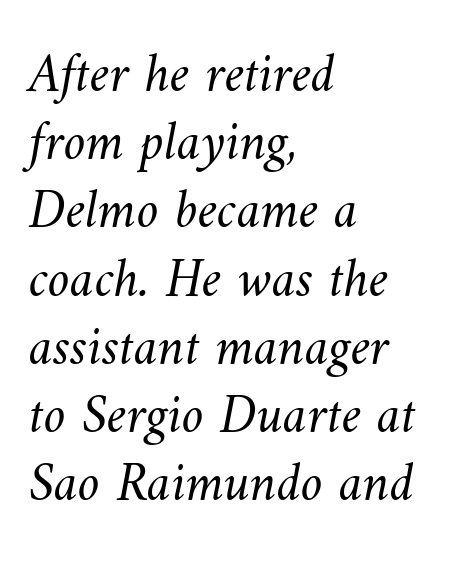
Q: Is the text bold? A: No.
Q: Is the text underlined? A: No.
Q: How is the paragraph aligned? A: Left-aligned.
Q: Is the spacing between letters normal or unusually wide? A: Normal.
Q: Width (condensed, normal, or wide)? A: Normal.
Q: Stroke contrast? A: Medium.
Q: x-height? A: Small.
Q: Monospaced? A: No.
